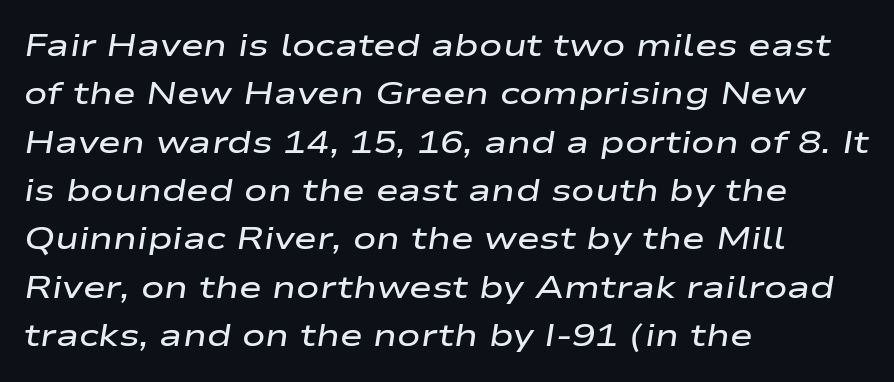
The image shows 31 px semibold, wide type, italic (leaning right); set left-aligned, normal line spacing (1.56x), normal letter spacing, not underlined; low stroke contrast and a medium x-height.
